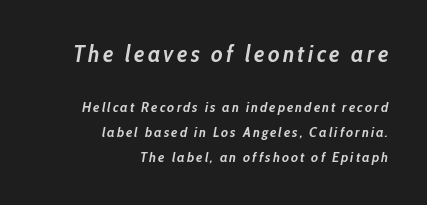
The image shows 23 px bold type, italic (leaning right); set right-aligned, line spacing 1.77x, not underlined; the first (top) block is 1.64x larger.
